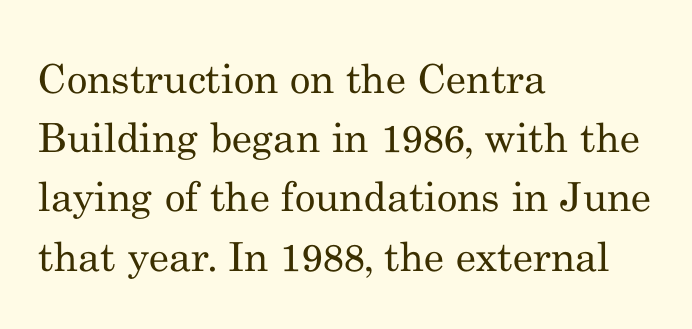
The image shows 40 px regular-weight serif type, upright; set left-aligned, normal line spacing (1.48x), normal letter spacing, not underlined; medium stroke contrast and a small x-height.
